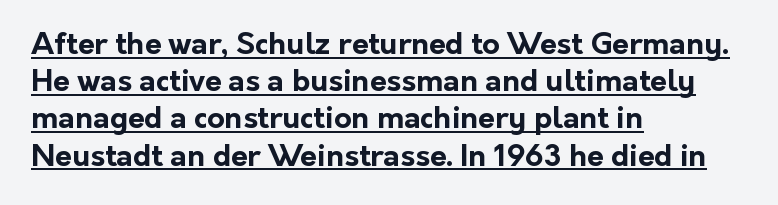
The image shows 30 px bold sans-serif type, upright; set left-aligned, line spacing 1.24x, normal letter spacing, underlined; low stroke contrast and a medium x-height.
